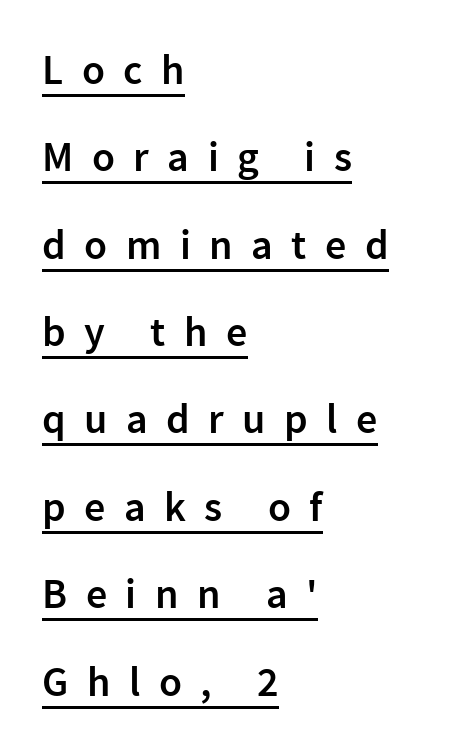
Does the weight exceed regular? Yes, but only to semibold. This rendering features underlined lettering. Spacing verdict: proportional, widths tailored to each character. The text was rendered using a sans face with plain stroke endings.
